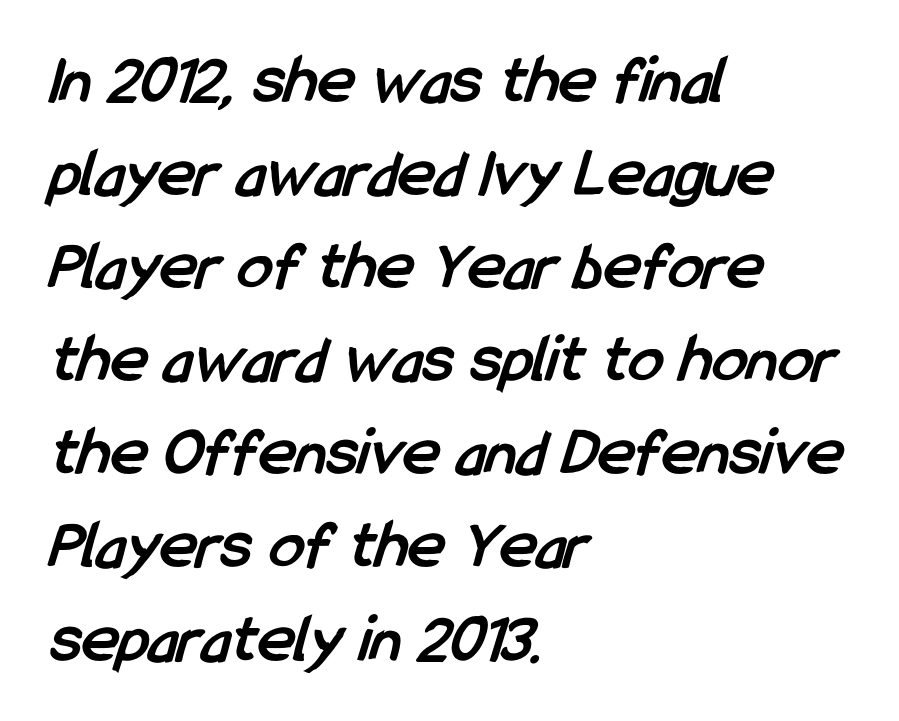
These lines are composed in type without serifs. Standard letterfit; no display-style spreading of the glyphs. Short and long lines alike share a common starting point at left. Weight: bold. The strip under each line holds only bare page.
